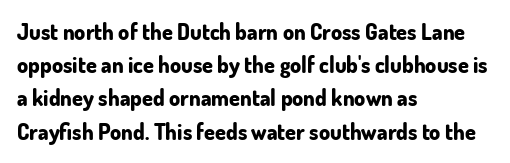
Q: Is the text bold? A: Yes.
Q: Is the text italic (slanted)? A: No, it is upright.
Q: Is the text underlined? A: No.
Q: How is the paragraph aligned? A: Left-aligned.
Q: Is the spacing between letters normal or unusually wide? A: Normal.
Q: Is the spacing between lines tight, normal or loose? A: Normal.
